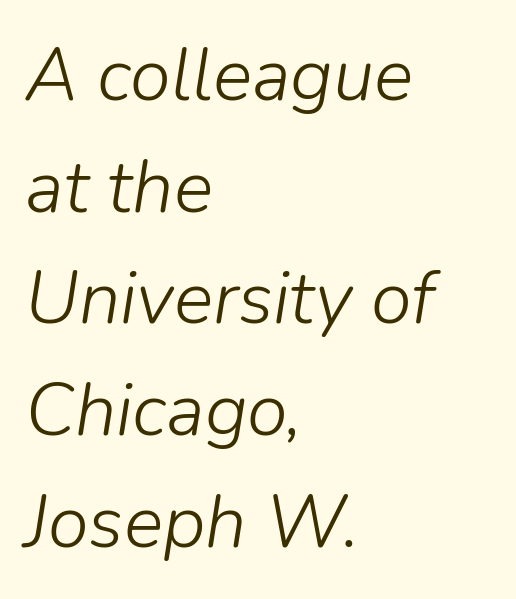
{"italic": "yes", "lean": "right", "slant_degrees": 9, "bold": "no", "weight": "light", "width": "normal", "stroke_contrast": "low", "x_height": "medium", "monospaced": "no", "underline": "no", "align": "left", "line_spacing": "normal", "line_spacing_ratio": 1.51, "letter_spacing": "normal", "letter_spacing_em": 0.0, "glyph_px": 74}
